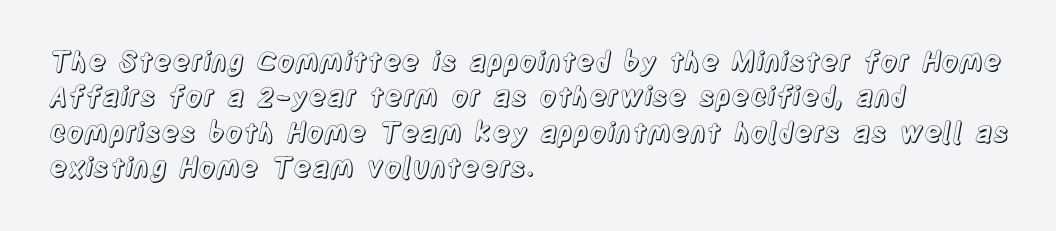
The image shows 27 px text type; set left-aligned, normal line spacing (1.31x), normal letter spacing, not underlined.
